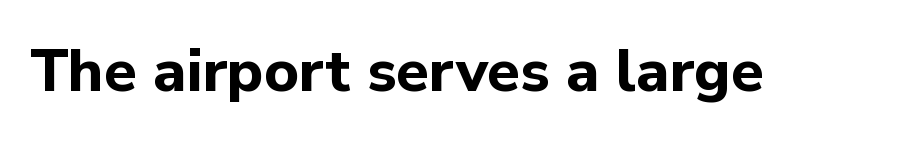
{"serif": "no", "italic": "no", "bold": "yes", "weight": "bold", "width": "normal", "stroke_contrast": "low", "x_height": "medium", "monospaced": "no", "underline": "no", "letter_spacing": "normal", "letter_spacing_em": 0.0, "glyph_px": 60}
